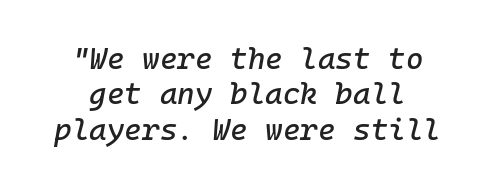
Q: Is the text italic (slanted)? A: Yes, it leans right by about 10 degrees.
Q: Is the text underlined? A: No.
Q: Is the spacing between letters normal or unusually wide? A: Normal.
Q: Width (condensed, normal, or wide)? A: Normal.
Q: Stroke contrast? A: Low.
Q: x-height? A: Medium.
